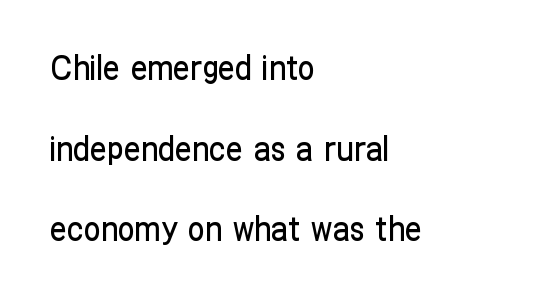
Do the characters align in a grid? No, the font is proportional. Beneath every word, the page is bare. Is this a sans? Yes — the strokes have no serifs. You could call the tracking neutral — neither tight nor loose. The paragraph has a hard left edge and a soft right edge. Leading is clearly above the norm, producing a sparse column.
